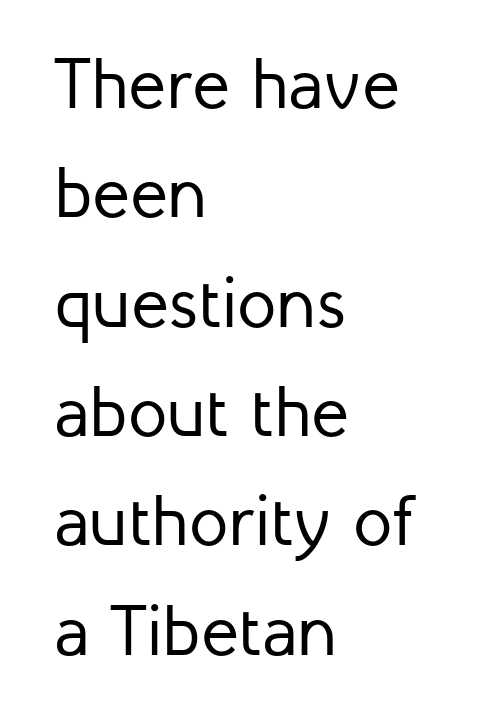
Regarding serifs, this sample does without them. The rendering keeps characters at their native spacing. Note the varied advance widths — an 'i' is clearly narrower than an 'm'. The paragraph has a hard left edge and a soft right edge. The face looks like a standard text weight, possibly lighter.
